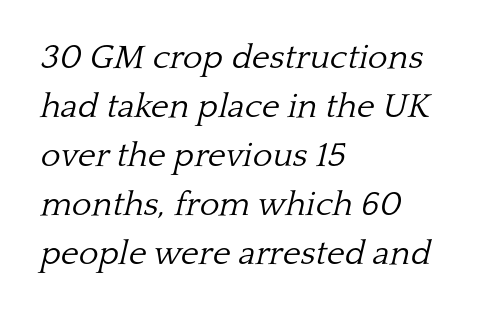
Q: Is the text bold? A: No.
Q: Is the text italic (slanted)? A: Yes, it leans right by about 13 degrees.
Q: Is the typeface a serif or a sans-serif typeface? A: Serif.
Q: Is the text underlined? A: No.
Q: How is the paragraph aligned? A: Left-aligned.
Q: Is the spacing between letters normal or unusually wide? A: Normal.
Q: Is the spacing between lines tight, normal or loose? A: Normal.
Q: Width (condensed, normal, or wide)? A: Normal.
Q: Stroke contrast? A: Low.
Q: x-height? A: Medium.
Q: Monospaced? A: No.
